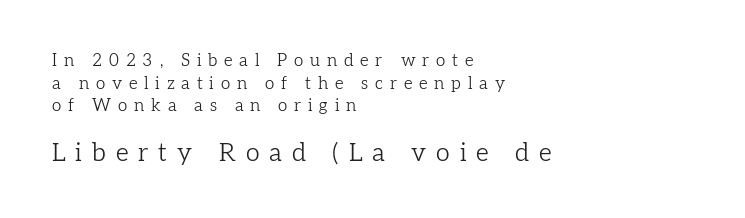
Every character sits straight up, as roman type does. The baseline area is clear. Students, note that the glyphs here are deliberately spaced far apart. The passage shown is not bold in any degree. The compositor pushed each line to the left boundary. The later block is typeset at a bigger size than the earlier block.
